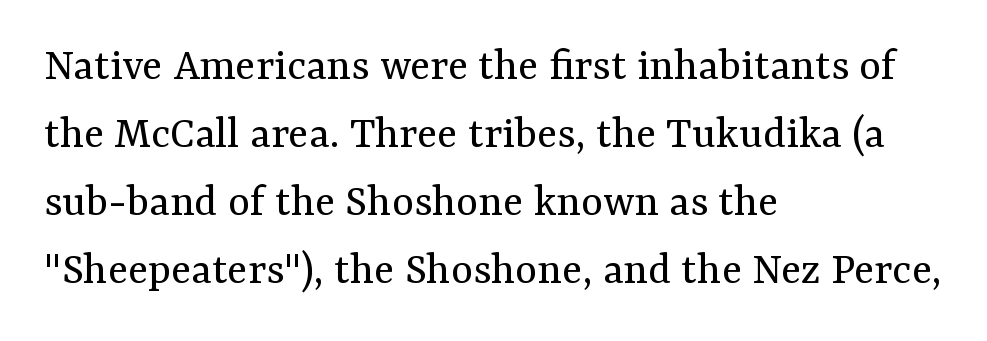
Q: Is the text bold? A: No.
Q: Is the text italic (slanted)? A: No, it is upright.
Q: Is the typeface a serif or a sans-serif typeface? A: Serif.
Q: Is the text underlined? A: No.
Q: How is the paragraph aligned? A: Left-aligned.
Q: Is the spacing between letters normal or unusually wide? A: Normal.
Q: Is the spacing between lines tight, normal or loose? A: Normal.
Q: Width (condensed, normal, or wide)? A: Normal.
Q: Stroke contrast? A: Medium.
Q: x-height? A: Medium.
Q: Monospaced? A: No.
